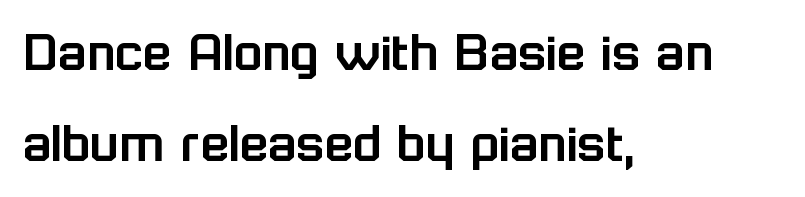
{"serif": "no", "italic": "no", "width": "normal", "stroke_contrast": "low", "x_height": "medium", "monospaced": "no", "underline": "no", "align": "left", "line_spacing": "normal", "line_spacing_ratio": 1.54, "letter_spacing": "normal", "letter_spacing_em": 0.0, "glyph_px": 59}
